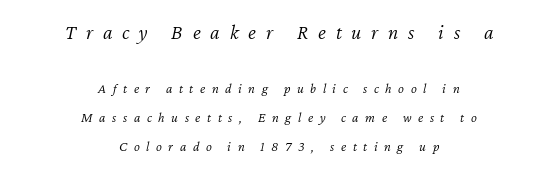
{"italic": "yes", "lean": "right", "slant_degrees": 12, "bold": "no", "underline": "no", "align": "center", "line_spacing": "loose", "line_spacing_ratio": 2.07, "letter_spacing": "wide", "letter_spacing_em": 0.47, "larger_block": "first", "size_ratio": 1.5, "glyph_px": 21}
